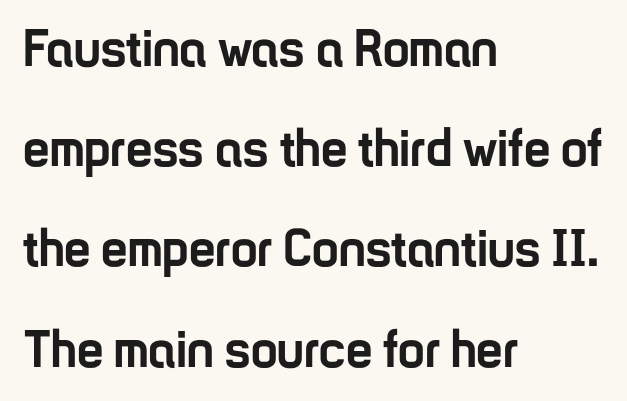
Upright lettering throughout. Emphasis by weight is at full strength: bold. Where is the straight margin? On the left. Check under the words: just untouched page. Spacing verdict: proportional, widths tailored to each character. Type style note: lacks serifs.
